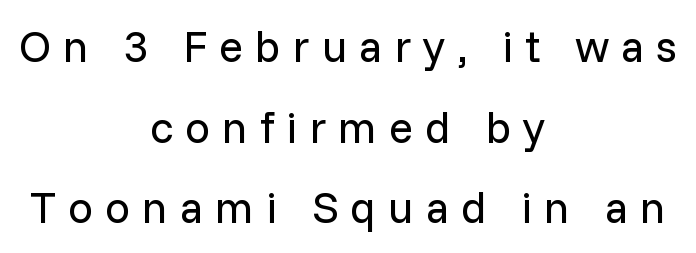
The image shows 45 px regular-weight sans-serif type, upright; set centered, line spacing 1.79x, unusually wide letter spacing (+0.26 em), not underlined; low stroke contrast and a medium x-height.
